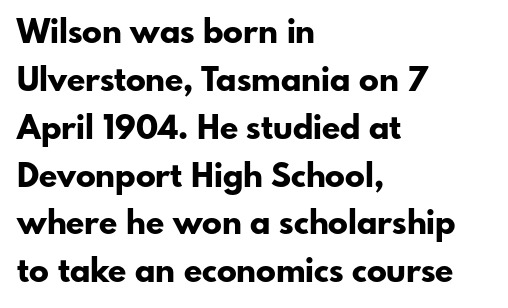
The image shows 33 px bold sans-serif type, upright; set left-aligned, normal line spacing (1.45x), normal letter spacing, not underlined; low stroke contrast and a small x-height.
